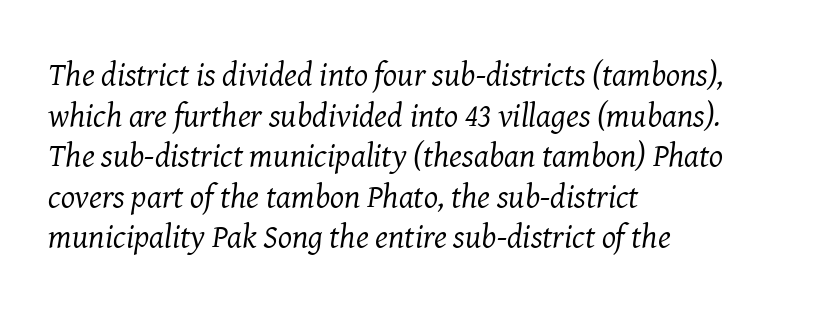
Q: Is the text bold? A: No.
Q: Is the text italic (slanted)? A: Yes, it leans right by about 8 degrees.
Q: Is the typeface a serif or a sans-serif typeface? A: Serif.
Q: Is the text underlined? A: No.
Q: How is the paragraph aligned? A: Left-aligned.
Q: Is the spacing between letters normal or unusually wide? A: Normal.
Q: Width (condensed, normal, or wide)? A: Normal.
Q: Stroke contrast? A: Medium.
Q: x-height? A: Medium.
Q: Monospaced? A: No.
